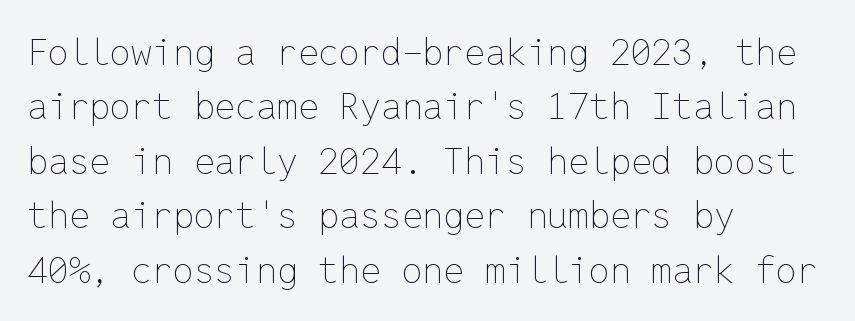
The leading is moderate, giving the passage an even texture. Which margin do the lines hug? The left one — the right edge is uneven. The letters stand upright; this is a roman face. The strokes carry an ordinary text weight at most.
